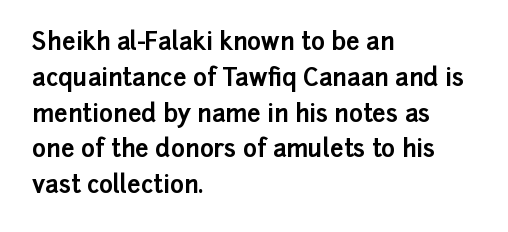
Italic: no, the glyphs are upright roman. Reading down the column, the eye jumps a familiar distance to each next line. Each row of text sits above clean, open space. Chunky letters — that's bold for sure.
